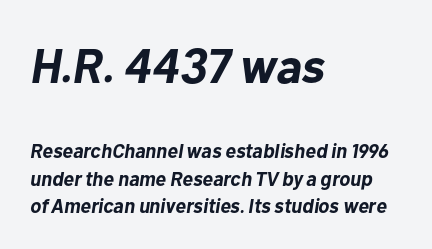
The image shows 49 px bold type, italic (leaning right); set left-aligned, normal line spacing (1.37x), normal letter spacing, not underlined; the first (top) block is 2.45x larger; low stroke contrast and a medium x-height.
